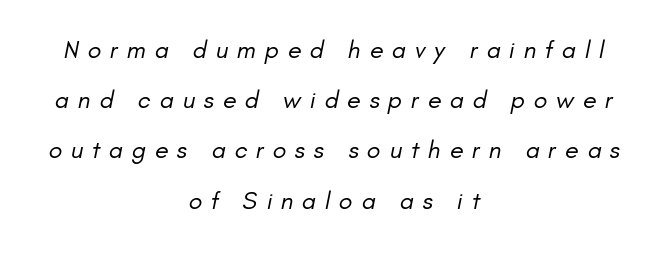
The letterforms sit at book weight or below. The passage is arranged like a title page — every line centered. The baseline area is clear. The designer dialed line spacing up above the default. Observe the wide spacing: letters keep a clear distance from each other.
